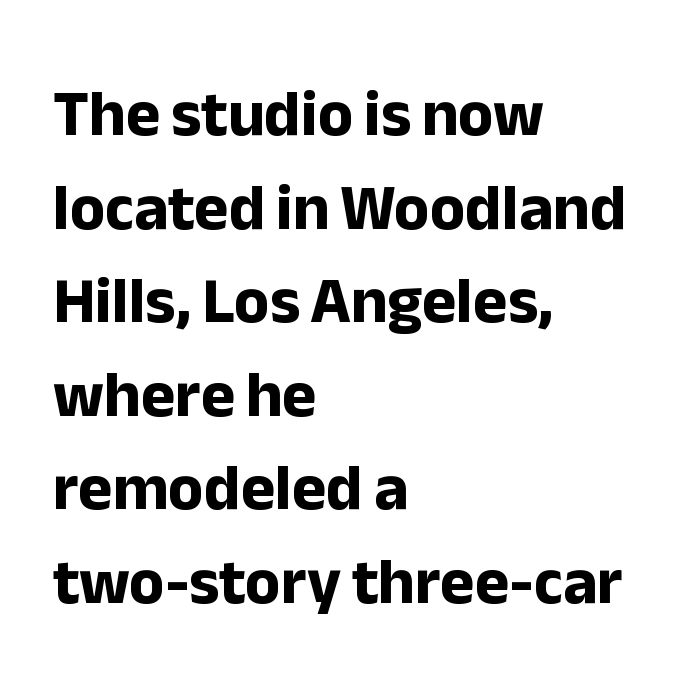
Q: Is the text bold? A: Yes.
Q: Is the text italic (slanted)? A: No, it is upright.
Q: Is the typeface a serif or a sans-serif typeface? A: Sans-serif.
Q: Is the text underlined? A: No.
Q: How is the paragraph aligned? A: Left-aligned.
Q: Is the spacing between letters normal or unusually wide? A: Normal.
Q: Is the spacing between lines tight, normal or loose? A: Normal.
Q: Width (condensed, normal, or wide)? A: Normal.
Q: Stroke contrast? A: Low.
Q: x-height? A: Medium.
Q: Monospaced? A: No.
